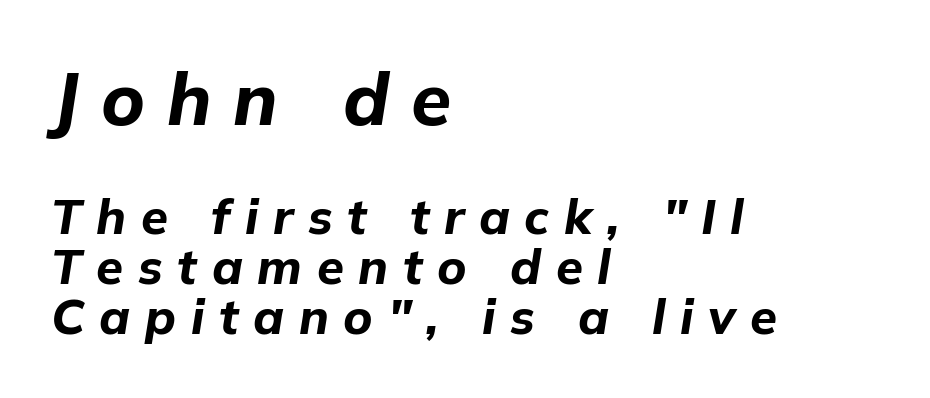
Do the characters align in a grid? No, the font is proportional. Notice how descenders almost collide with the ascenders below — that's tight leading. Each line starts at the same left margin while the right side varies. Nobody drew a line under any word here. The typesetting leans heavy: a genuine bold. When letters slant like this, we call the style italic.
